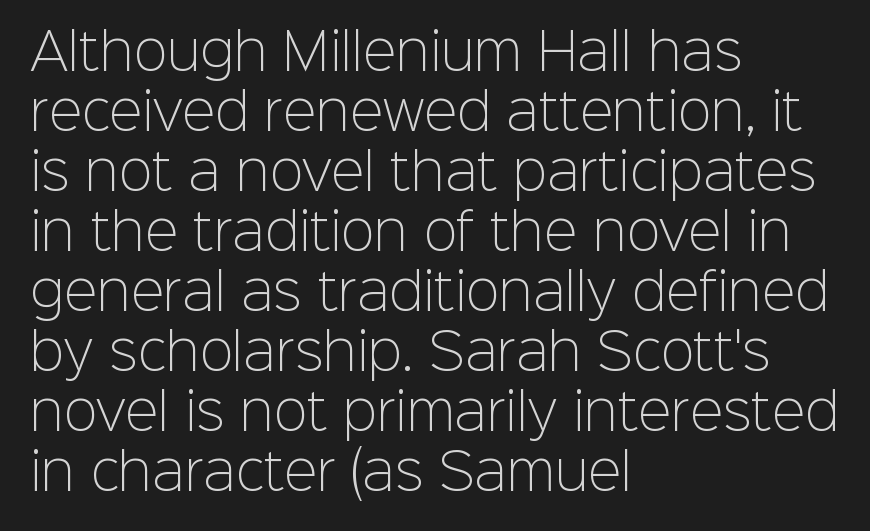
The letters carry no serifs — their stems end cleanly without finishing strokes. Descenders hang freely into open space. The characters are drawn with everyday or finer stroke widths. The face used here is rendered with its standard letterfit. You could not count columns in this text — the font is proportionally spaced.
